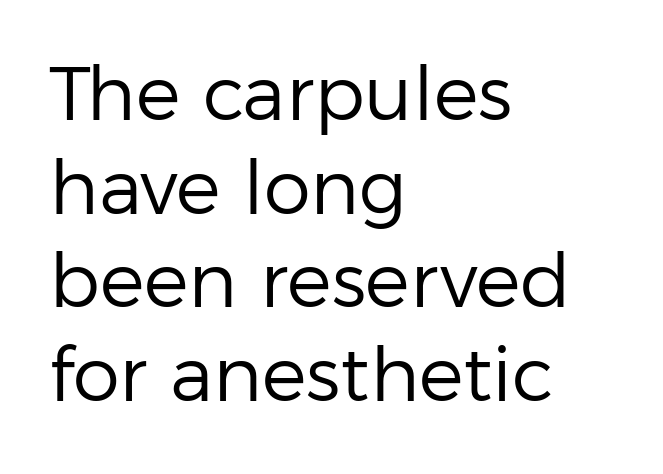
A light-to-regular cut is what we see here. The type sits square on the baseline with zero lean. The leading is moderate, giving the passage an even texture. The baseline area is clear. The paragraph shown leans on its left margin.
